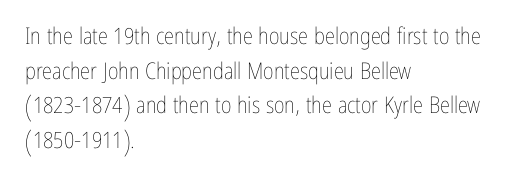
{"italic": "no", "bold": "no", "underline": "no", "align": "left", "line_spacing": "normal", "line_spacing_ratio": 1.51, "letter_spacing": "normal", "letter_spacing_em": 0.0, "glyph_px": 23}
